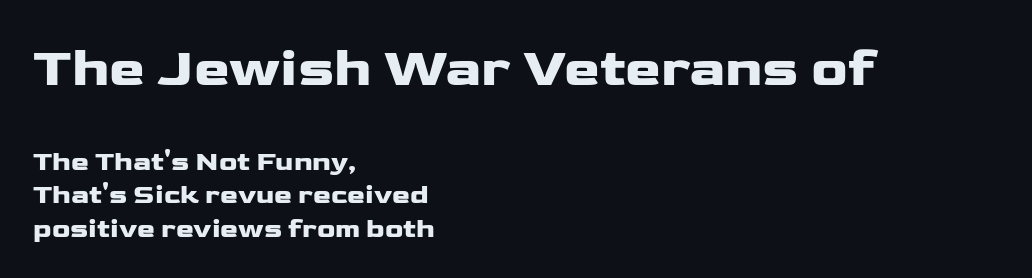
{"serif": "no", "italic": "no", "width": "wide", "stroke_contrast": "low", "x_height": "medium", "monospaced": "no", "underline": "no", "align": "left", "line_spacing": "normal", "line_spacing_ratio": 1.25, "letter_spacing": "normal", "letter_spacing_em": 0.0, "larger_block": "first", "size_ratio": 2.0, "glyph_px": 54}
